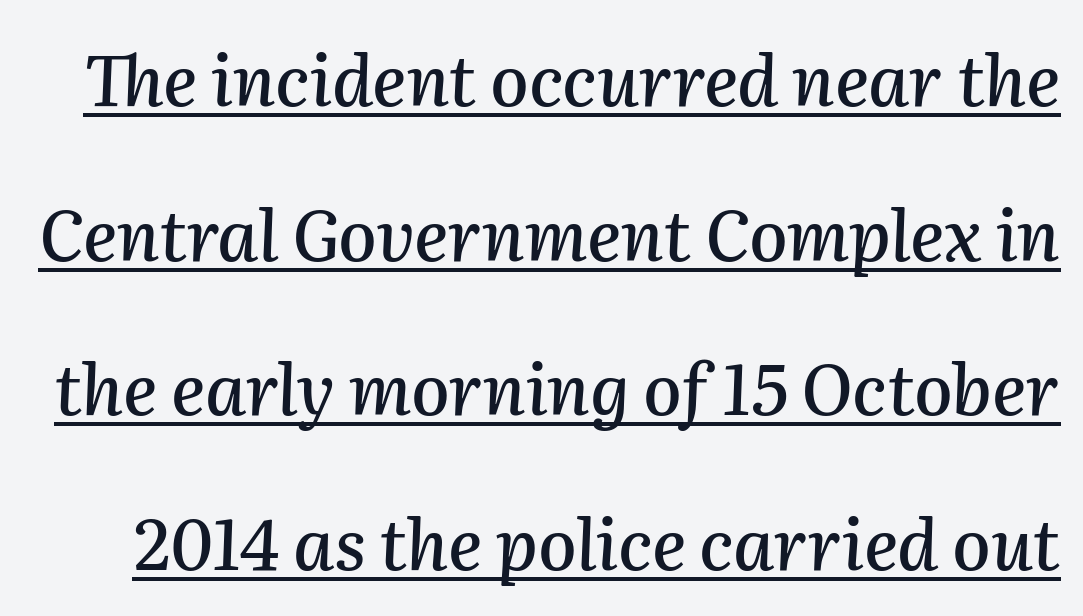
{"italic": "yes", "lean": "right", "slant_degrees": 2, "width": "normal", "stroke_contrast": "medium", "x_height": "medium", "monospaced": "no", "underline": "yes", "line_spacing": "loose", "line_spacing_ratio": 2.21, "letter_spacing": "normal", "letter_spacing_em": 0.0, "glyph_px": 70}
